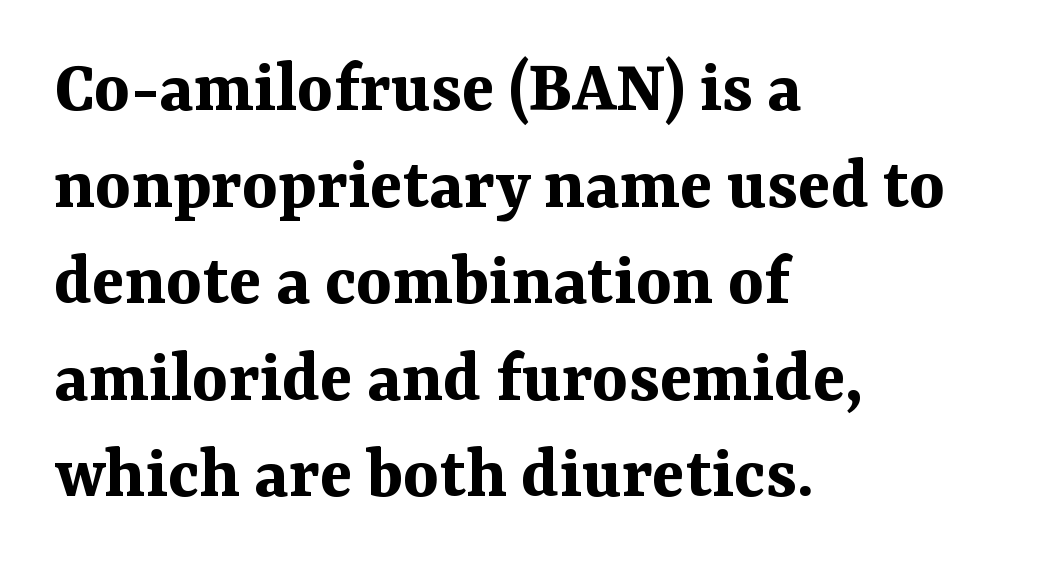
{"serif": "yes", "italic": "no", "bold": "yes", "weight": "bold", "width": "normal", "stroke_contrast": "medium", "x_height": "medium", "monospaced": "no", "underline": "no", "align": "left", "line_spacing": "normal", "line_spacing_ratio": 1.27, "letter_spacing": "normal", "letter_spacing_em": 0.0, "glyph_px": 76}
